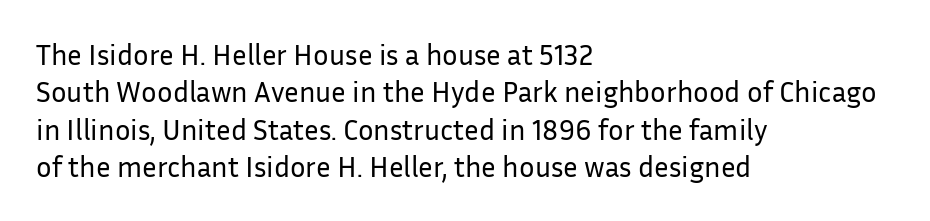
Are there feet on the stems? There aren't — it's a sans. The gap between lines stays unmarked. Does the lettering tilt? It doesn't — this is upright. Each letter keeps its own natural width here, so spacing adapts to shape. How are the letters spaced? Ordinarily, with no added tracking. The compositor pushed each line to the left boundary.
